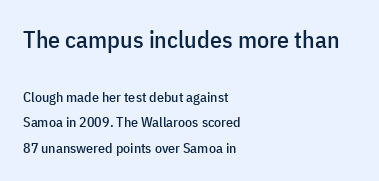
Q: Is the text italic (slanted)? A: No, it is upright.
Q: Is the text underlined? A: No.
Q: How is the paragraph aligned? A: Left-aligned.
Q: Is the spacing between letters normal or unusually wide? A: Normal.
Q: Which block of text is set in a larger size, the first (top) or the second (bottom)? A: The first (top) one.
